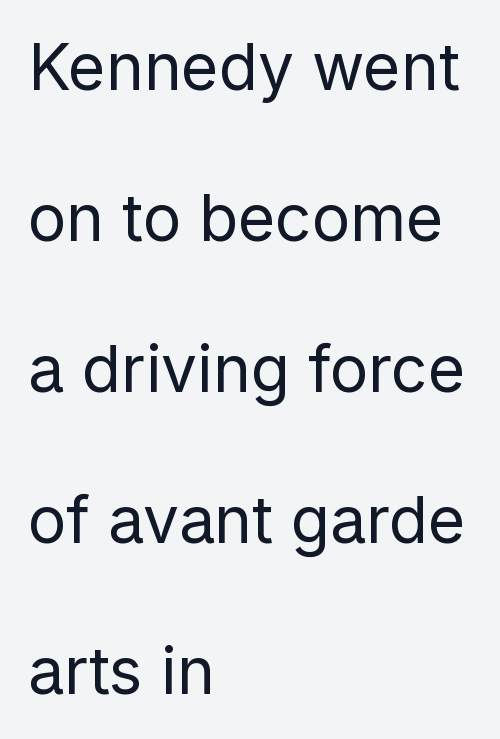
The image shows 64 px regular-weight sans-serif type, upright; set left-aligned, loose line spacing (2.36x), normal letter spacing, not underlined; low stroke contrast and a medium x-height.
